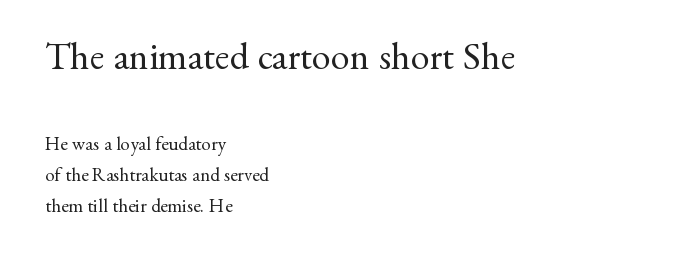
{"serif": "yes", "italic": "no", "bold": "no", "weight": "regular", "width": "normal", "stroke_contrast": "medium", "x_height": "small", "monospaced": "no", "underline": "no", "align": "left", "line_spacing": "normal", "line_spacing_ratio": 1.64, "letter_spacing": "normal", "letter_spacing_em": 0.0, "larger_block": "first", "size_ratio": 2.0, "glyph_px": 38}
